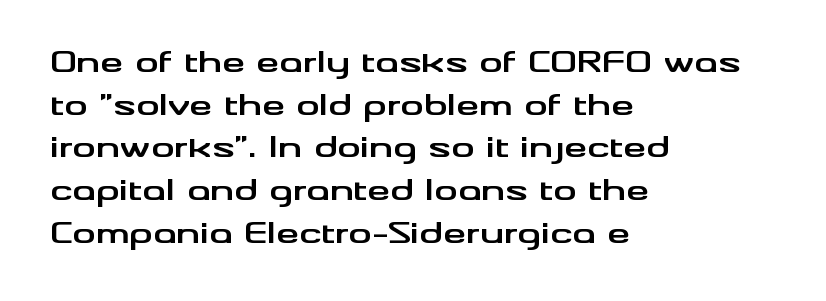
Is the block centered? No — it sits flush against the left margin. Rows of type keep a routine distance in the vertical direction. Bold? Absolutely — the strokes are thick and heavy. Grotesque or geometric, the face here clearly has no serifs. Do the characters align in a grid? No, the font is proportional. The baseline area is clear.
